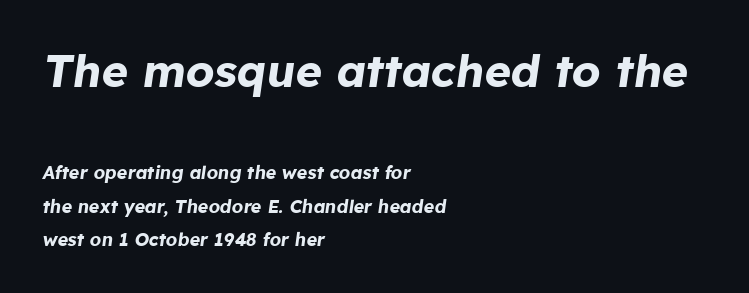
{"italic": "yes", "lean": "right", "slant_degrees": 8, "bold": "yes", "weight": "bold", "width": "normal", "stroke_contrast": "low", "x_height": "medium", "monospaced": "no", "underline": "no", "align": "left", "line_spacing_ratio": 1.85, "letter_spacing": "normal", "letter_spacing_em": 0.0, "larger_block": "first", "size_ratio": 2.5, "glyph_px": 45}
